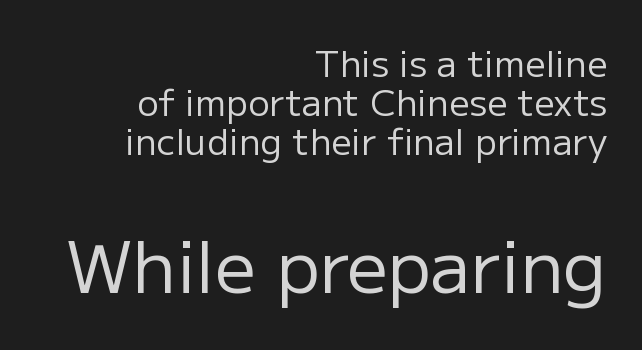
Q: Is the text bold? A: No.
Q: Is the text italic (slanted)? A: No, it is upright.
Q: Is the typeface a serif or a sans-serif typeface? A: Sans-serif.
Q: Is the text underlined? A: No.
Q: How is the paragraph aligned? A: Right-aligned.
Q: Is the spacing between letters normal or unusually wide? A: Normal.
Q: Is the spacing between lines tight, normal or loose? A: Tight.
Q: Which block of text is set in a larger size, the first (top) or the second (bottom)? A: The second (bottom) one.
Q: Width (condensed, normal, or wide)? A: Normal.
Q: Stroke contrast? A: Low.
Q: x-height? A: Medium.
Q: Monospaced? A: No.
